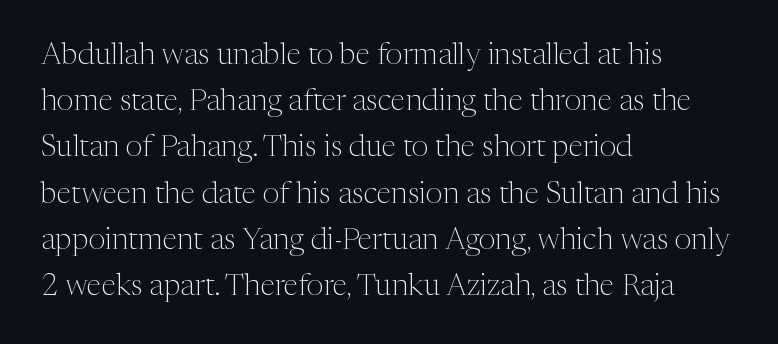
{"serif": "yes", "italic": "no", "bold": "no", "weight": "light", "width": "normal", "stroke_contrast": "medium", "x_height": "medium", "monospaced": "no", "underline": "no", "align": "left", "line_spacing": "normal", "line_spacing_ratio": 1.54, "letter_spacing": "normal", "letter_spacing_em": 0.0, "glyph_px": 30}
